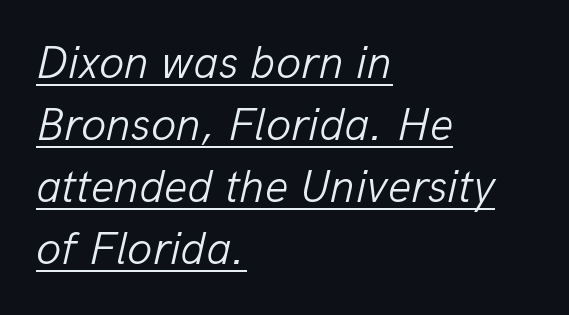
Q: Is the text bold? A: No.
Q: Is the text italic (slanted)? A: Yes, it leans right by about 13 degrees.
Q: Is the text underlined? A: Yes.
Q: How is the paragraph aligned? A: Left-aligned.
Q: Is the spacing between letters normal or unusually wide? A: Normal.
Q: Is the spacing between lines tight, normal or loose? A: Normal.
Q: Width (condensed, normal, or wide)? A: Normal.
Q: Stroke contrast? A: Low.
Q: x-height? A: Medium.
Q: Monospaced? A: No.
